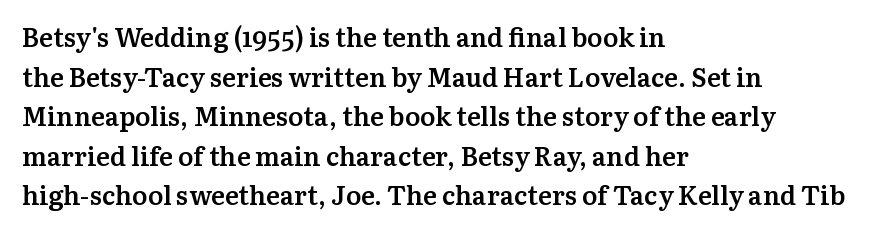
{"italic": "no", "bold": "semi", "underline": "no", "align": "left", "line_spacing": "normal", "line_spacing_ratio": 1.52, "letter_spacing": "normal", "letter_spacing_em": 0.0, "glyph_px": 26}
